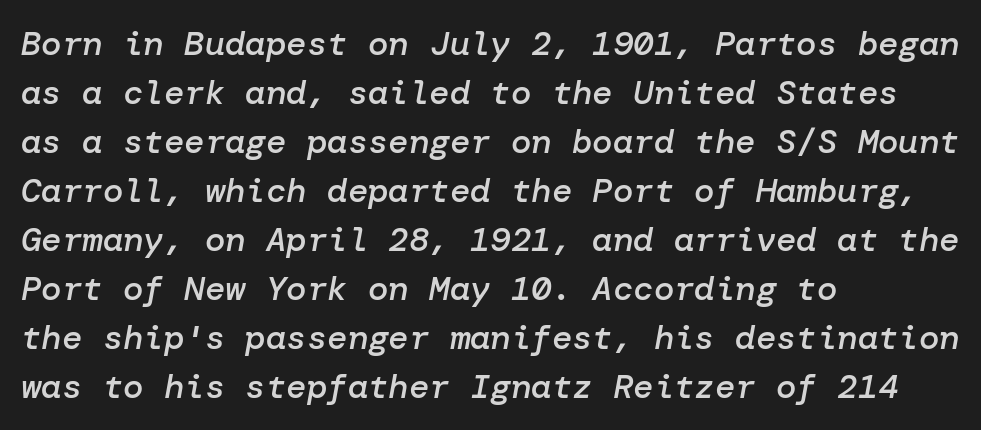
The image shows 34 px semibold type, italic (leaning right); set left-aligned, normal line spacing (1.44x), normal letter spacing, not underlined; low stroke contrast and a medium x-height.
